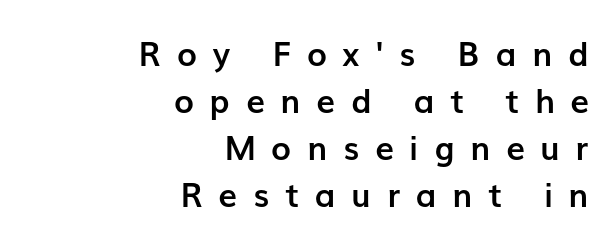
{"serif": "no", "italic": "no", "bold": "yes", "weight": "semibold", "width": "normal", "stroke_contrast": "low", "x_height": "medium", "monospaced": "no", "underline": "no", "align": "right", "line_spacing": "normal", "line_spacing_ratio": 1.42, "letter_spacing": "wide", "letter_spacing_em": 0.49, "glyph_px": 33}
